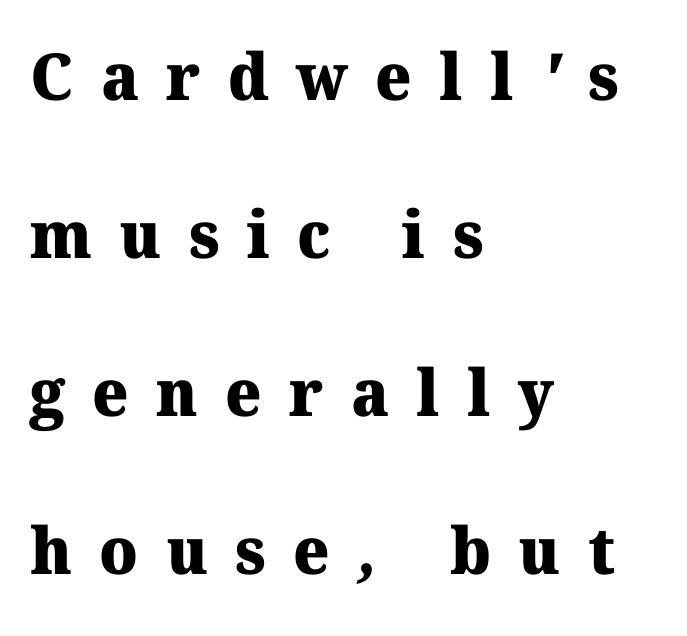
Underlining? Definitely not there. This sample uses a serif face. The lines are quadded left. Notice how thick the strokes are: this is what a full bold looks like. These lines have a slow, spaced-out rhythm from letter to letter. Here the designer chose a conventional face with non-uniform glyph widths.
